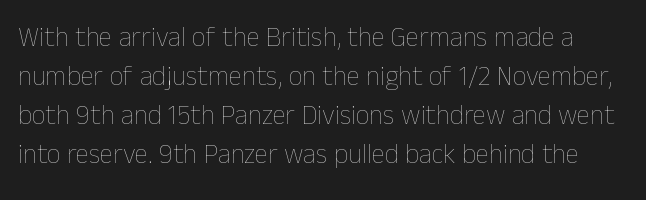
The image shows 27 px text type, upright; set normal line spacing (1.45x), normal letter spacing, not underlined.
